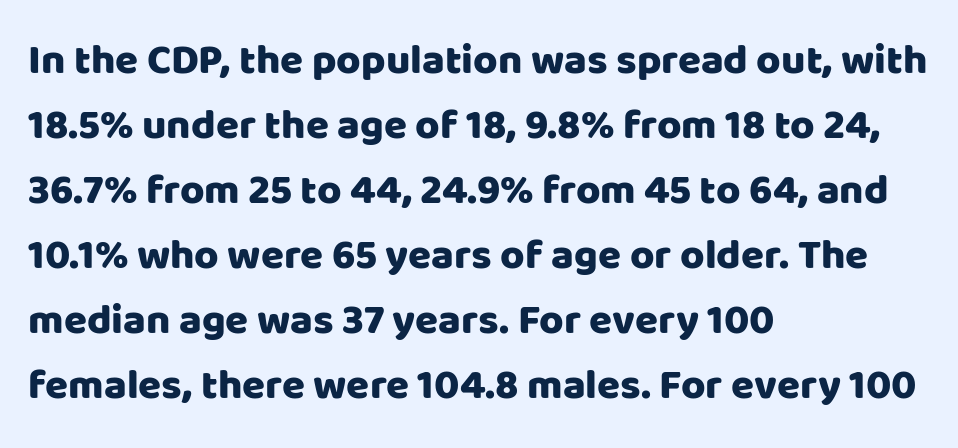
Q: Is the text italic (slanted)? A: No, it is upright.
Q: Is the typeface a serif or a sans-serif typeface? A: Sans-serif.
Q: Is the text underlined? A: No.
Q: How is the paragraph aligned? A: Left-aligned.
Q: Is the spacing between letters normal or unusually wide? A: Normal.
Q: Is the spacing between lines tight, normal or loose? A: Normal.
Q: Width (condensed, normal, or wide)? A: Normal.
Q: Stroke contrast? A: Low.
Q: x-height? A: Large.
Q: Monospaced? A: No.
